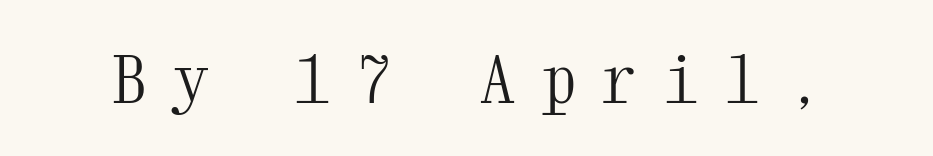
Q: Is the text bold? A: No.
Q: Is the text italic (slanted)? A: No, it is upright.
Q: Is the typeface a serif or a sans-serif typeface? A: Serif.
Q: Is the text underlined? A: No.
Q: Is the spacing between letters normal or unusually wide? A: Unusually wide.
Q: Width (condensed, normal, or wide)? A: Condensed.
Q: Stroke contrast? A: Medium.
Q: x-height? A: Medium.
Q: Monospaced? A: Yes.
